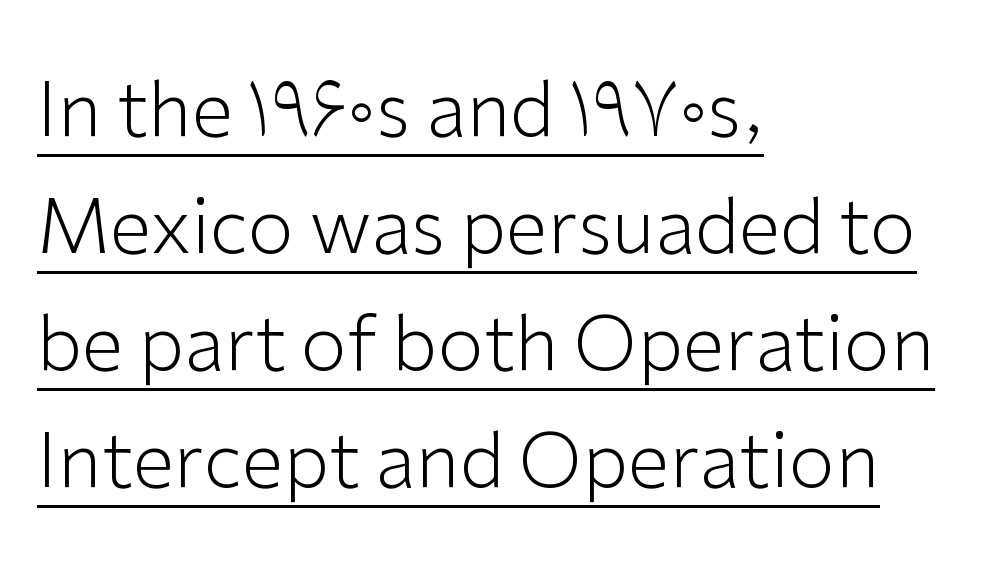
Q: Is the text bold? A: No.
Q: Is the text italic (slanted)? A: No, it is upright.
Q: Is the typeface a serif or a sans-serif typeface? A: Sans-serif.
Q: Is the text underlined? A: Yes.
Q: How is the paragraph aligned? A: Left-aligned.
Q: Is the spacing between letters normal or unusually wide? A: Normal.
Q: Is the spacing between lines tight, normal or loose? A: Normal.
Q: Width (condensed, normal, or wide)? A: Normal.
Q: Stroke contrast? A: Low.
Q: x-height? A: Medium.
Q: Monospaced? A: No.
